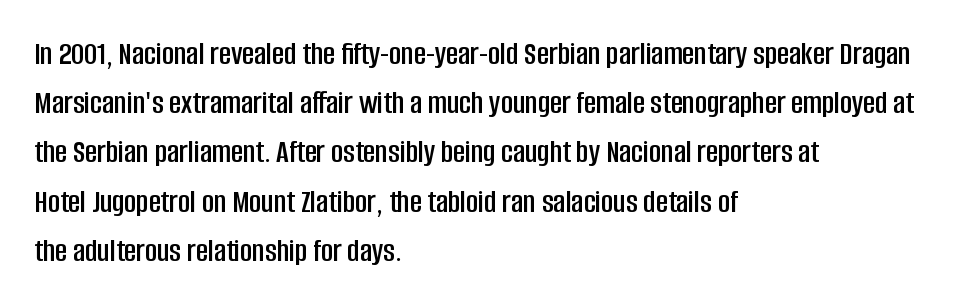
Q: Is the text italic (slanted)? A: No, it is upright.
Q: Is the typeface a serif or a sans-serif typeface? A: Sans-serif.
Q: Is the text underlined? A: No.
Q: How is the paragraph aligned? A: Left-aligned.
Q: Is the spacing between letters normal or unusually wide? A: Normal.
Q: Is the spacing between lines tight, normal or loose? A: Normal.
Q: Width (condensed, normal, or wide)? A: Condensed.
Q: Stroke contrast? A: Low.
Q: x-height? A: Large.
Q: Monospaced? A: No.
